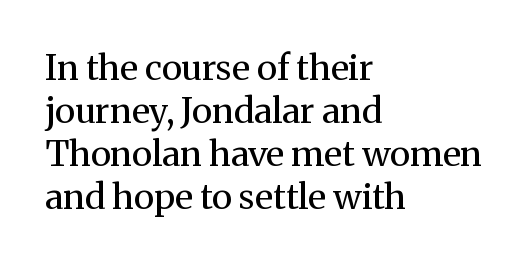
{"serif": "yes", "italic": "no", "bold": "no", "weight": "regular", "width": "normal", "stroke_contrast": "medium", "x_height": "medium", "monospaced": "no", "underline": "no", "align": "left", "line_spacing_ratio": 1.23, "letter_spacing": "normal", "letter_spacing_em": 0.0, "glyph_px": 35}
